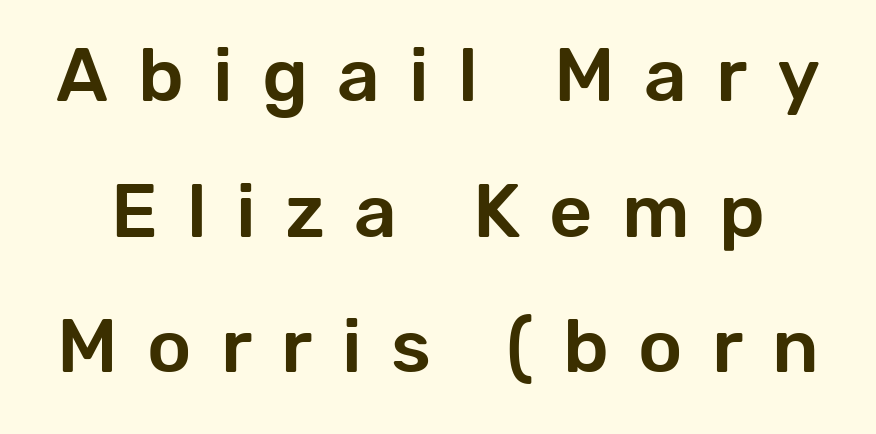
The image shows 75 px sans-serif type, upright; set line spacing 1.81x, unusually wide letter spacing (+0.39 em), not underlined; low stroke contrast and a medium x-height.
